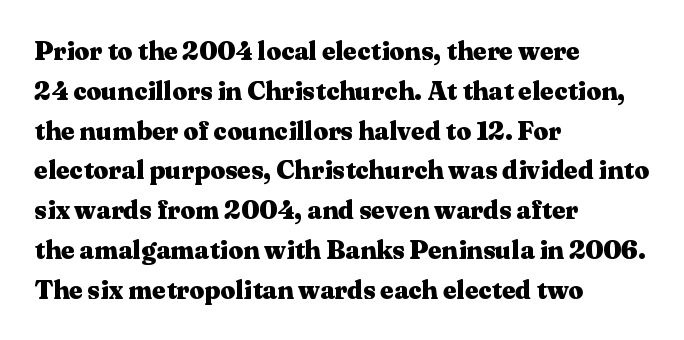
Q: Is the text bold? A: Yes.
Q: Is the text italic (slanted)? A: No, it is upright.
Q: Is the text underlined? A: No.
Q: How is the paragraph aligned? A: Left-aligned.
Q: Is the spacing between letters normal or unusually wide? A: Normal.
Q: Is the spacing between lines tight, normal or loose? A: Normal.
